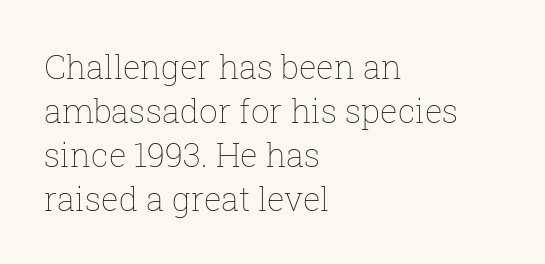
The image shows 33 px thin type, upright; set left-aligned, normal line spacing (1.33x), normal letter spacing, not underlined; low stroke contrast and a medium x-height.
